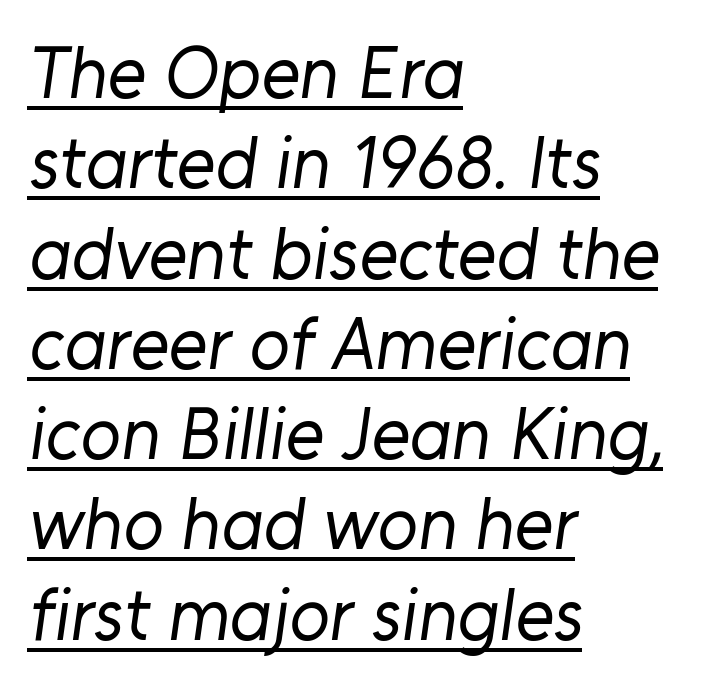
The image shows 74 px regular-weight sans-serif type; set left-aligned, line spacing 1.22x, normal letter spacing, underlined; low stroke contrast and a medium x-height.
